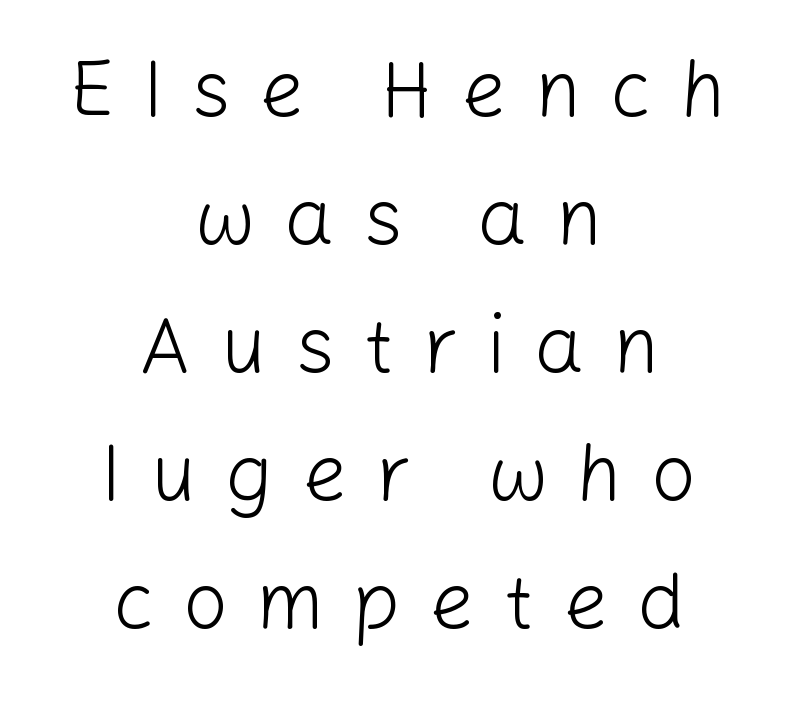
The image shows 79 px light sans-serif type, upright; set centered, normal line spacing (1.62x), unusually wide letter spacing (+0.36 em), not underlined; low stroke contrast and a medium x-height.
